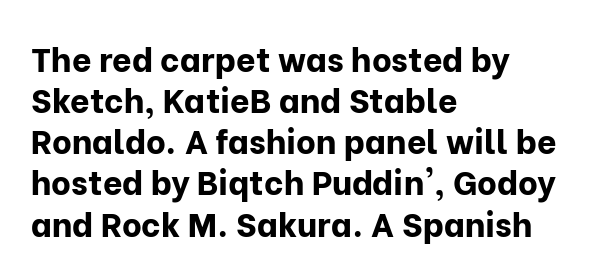
{"serif": "no", "italic": "no", "bold": "yes", "weight": "bold", "width": "normal", "stroke_contrast": "low", "x_height": "medium", "monospaced": "no", "underline": "no", "align": "left", "line_spacing_ratio": 1.21, "letter_spacing": "normal", "letter_spacing_em": 0.0, "glyph_px": 34}
